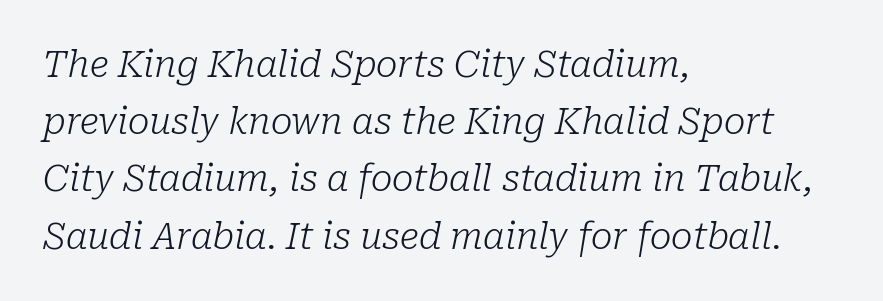
{"serif": "yes", "italic": "yes", "lean": "right", "slant_degrees": 10, "bold": "no", "weight": "light", "width": "normal", "stroke_contrast": "low", "x_height": "medium", "monospaced": "no", "underline": "no", "align": "left", "line_spacing": "normal", "line_spacing_ratio": 1.59, "letter_spacing": "normal", "letter_spacing_em": 0.0, "glyph_px": 36}
